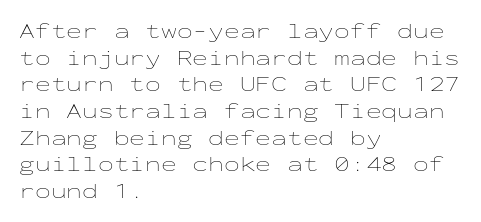
The image shows 21 px text type, upright; set left-aligned, normal line spacing (1.27x), normal letter spacing, not underlined.
